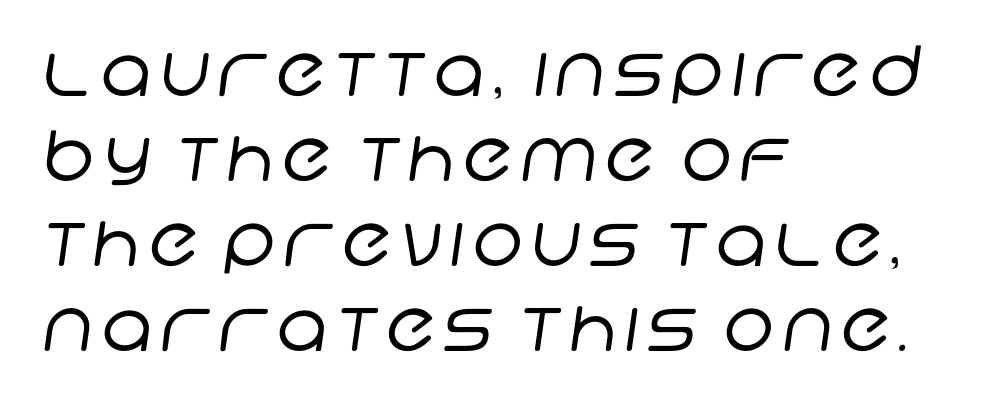
Q: Is the text bold? A: No.
Q: Is the typeface a serif or a sans-serif typeface? A: Sans-serif.
Q: Is the text underlined? A: No.
Q: How is the paragraph aligned? A: Left-aligned.
Q: Width (condensed, normal, or wide)? A: Normal.
Q: Stroke contrast? A: Low.
Q: x-height? A: Large.
Q: Monospaced? A: No.
